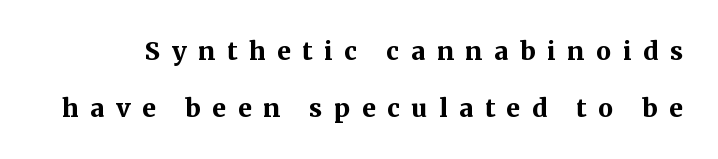
Underline: absent. It's the straight-up-and-down kind of type. The line-height multiplier appears high, well above default. Each word looks stretched out because of the extra space between its letters. Heft: maximum for text — a bold.
